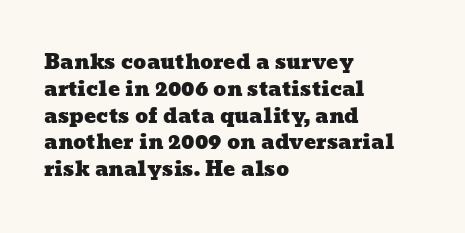
Q: Is the text underlined? A: No.
Q: How is the paragraph aligned? A: Left-aligned.
Q: Is the spacing between letters normal or unusually wide? A: Normal.
Q: Is the spacing between lines tight, normal or loose? A: Normal.
